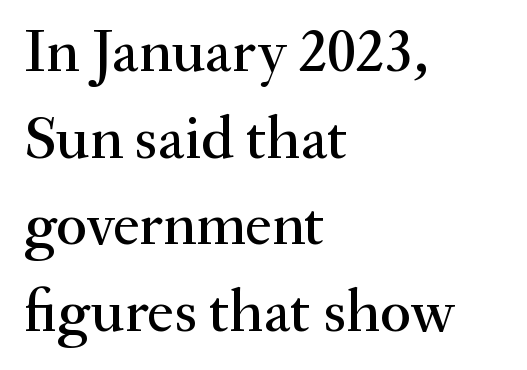
If you drew a line through each stem, it would be perfectly vertical. If you drew a ruler down the left edge, every line would touch it. Each letter keeps its own natural width here, so spacing adapts to shape. The specimen omits any rule beneath the text block's lines.
